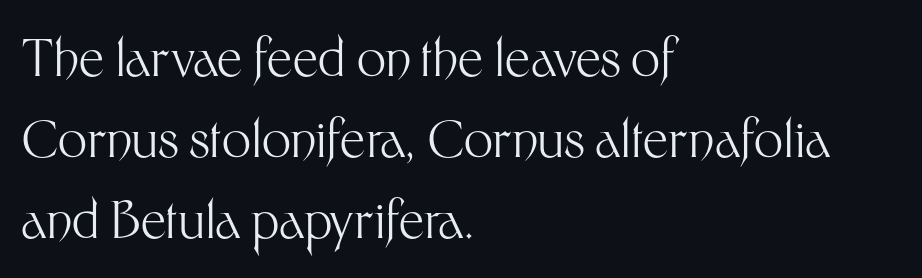
The image shows 51 px light sans-serif type, upright; set left-aligned, normal line spacing (1.59x), normal letter spacing, not underlined; medium stroke contrast and a medium x-height.
